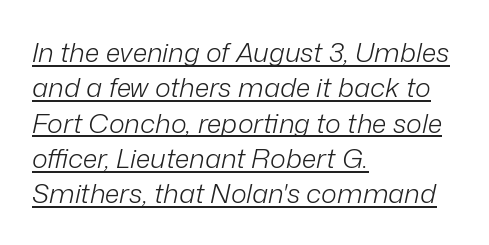
The image shows 27 px text type, italic (leaning right); set left-aligned, normal line spacing (1.31x), normal letter spacing, underlined.
